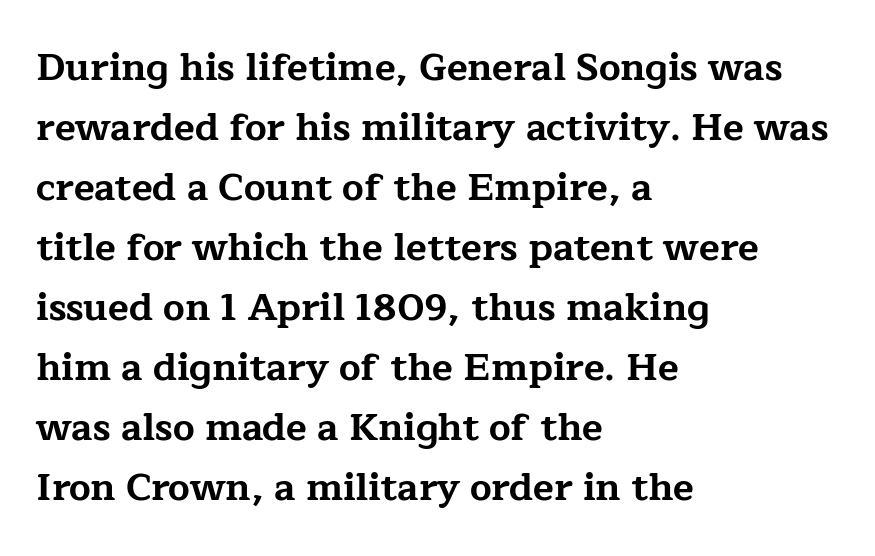
Q: Is the text bold? A: Yes.
Q: Is the text italic (slanted)? A: No, it is upright.
Q: Is the typeface a serif or a sans-serif typeface? A: Serif.
Q: Is the text underlined? A: No.
Q: How is the paragraph aligned? A: Left-aligned.
Q: Is the spacing between letters normal or unusually wide? A: Normal.
Q: Is the spacing between lines tight, normal or loose? A: Normal.
Q: Width (condensed, normal, or wide)? A: Wide.
Q: Stroke contrast? A: Low.
Q: x-height? A: Medium.
Q: Monospaced? A: No.
